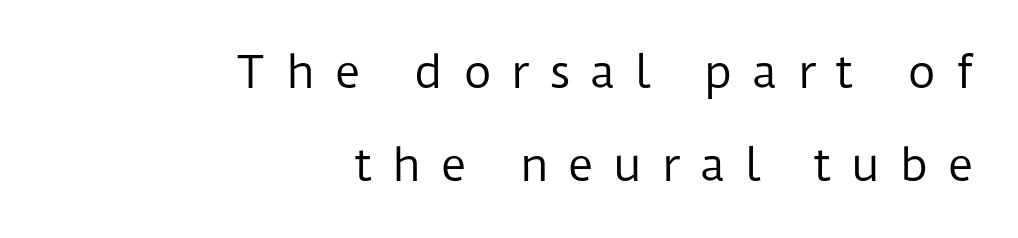
The image shows 44 px regular-weight sans-serif type, upright; set right-aligned, loose line spacing (2.12x), unusually wide letter spacing (+0.44 em), not underlined; low stroke contrast and a medium x-height.
